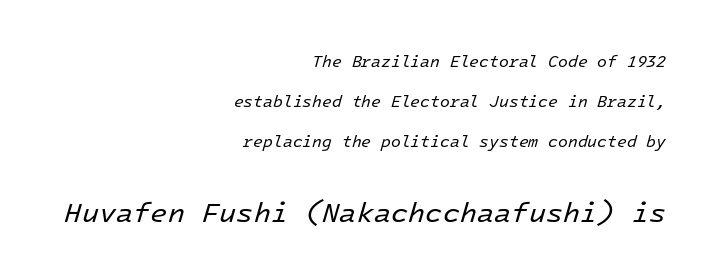
The image shows 28 px regular-weight type, italic (leaning right), monospaced; set right-aligned, loose line spacing (2.49x), normal letter spacing, not underlined; the second (bottom) block is 1.75x larger; low stroke contrast and a medium x-height.
